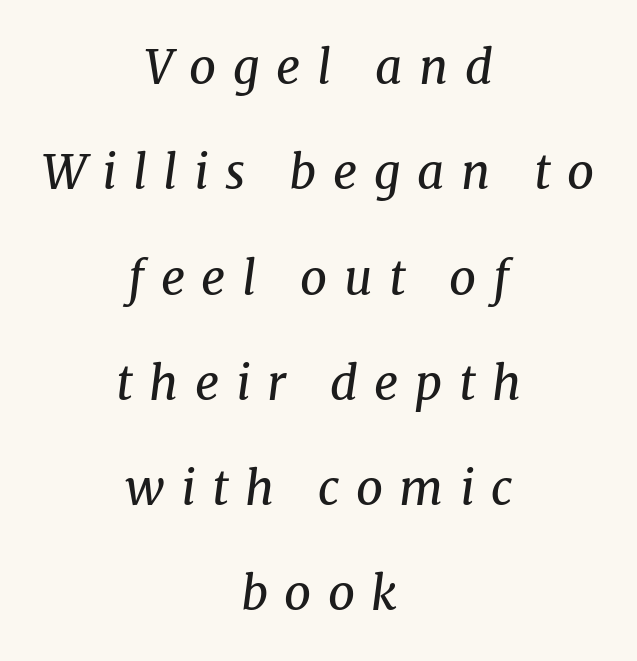
Display-style spreading of the glyphs; the letterfit is very open. Is this a sans? No — the strokes have serifs. This sample has the flowing, uneven cadence of proportional lettering. A typesetter would call this leading open, well beyond the default. The text carries the slant typical of an italic or oblique font.
